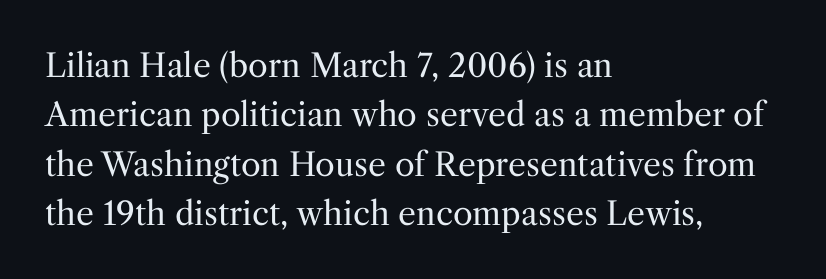
The image shows 32 px regular-weight serif type, upright; set left-aligned, normal line spacing (1.54x), normal letter spacing, not underlined; medium stroke contrast and a medium x-height.
